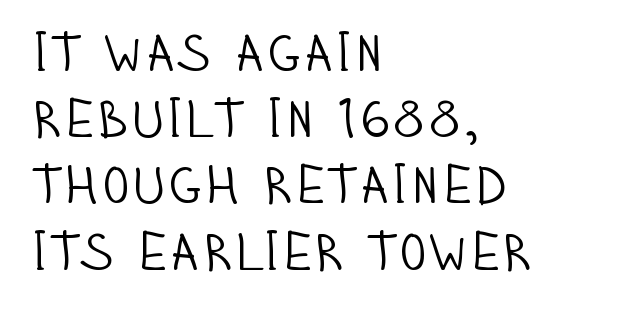
It's the straight-up-and-down kind of type. What kind of face is this? One without serifs — a sans. Each row of text sits above clean, open space. Weight: not bold — regular or lighter. The lines are quadded left. The leading is moderate, giving the passage an even texture.
